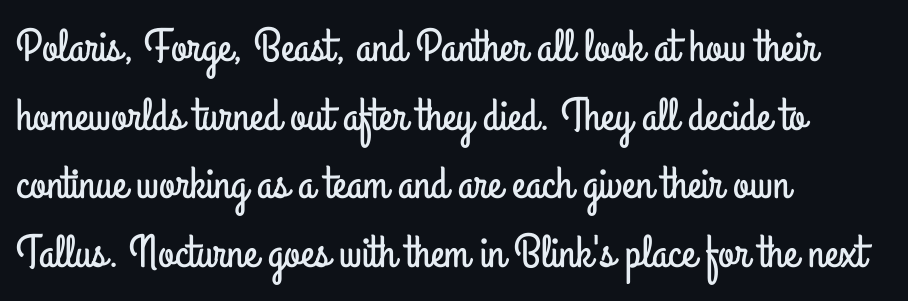
{"serif": "no", "italic": "no", "width": "condensed", "stroke_contrast": "low", "x_height": "small", "monospaced": "no", "underline": "no", "align": "left", "line_spacing": "normal", "line_spacing_ratio": 1.49, "letter_spacing": "normal", "letter_spacing_em": 0.0, "glyph_px": 46}
